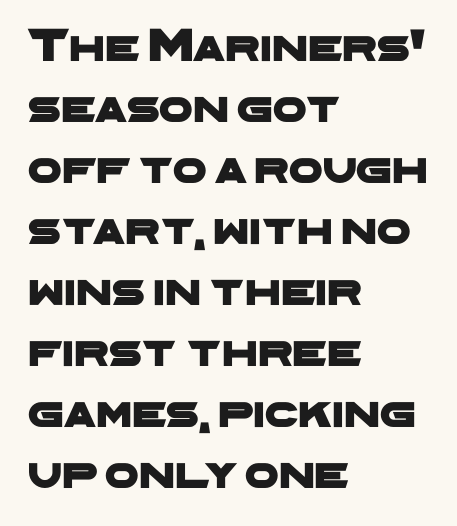
Is there much room between lines? A standard amount, neither cramped nor airy. Spacing between characters is what you'd get straight out of the box. Compared with a centered layout, this one pins lines to the left instead. Type without underlining. You can tell from the bare stems that sans-serif type was used.
